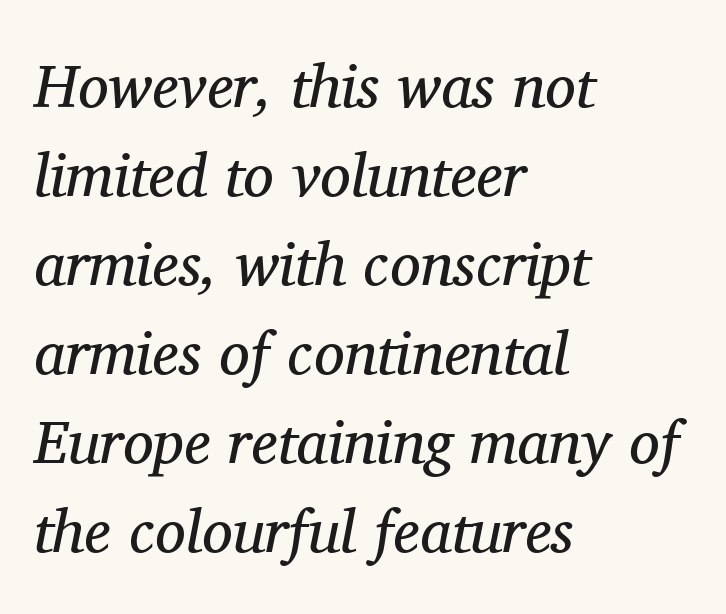
{"serif": "yes", "italic": "yes", "lean": "right", "slant_degrees": 11, "bold": "no", "weight": "regular", "width": "normal", "stroke_contrast": "medium", "x_height": "medium", "monospaced": "no", "underline": "no", "align": "left", "line_spacing": "normal", "line_spacing_ratio": 1.46, "letter_spacing": "normal", "letter_spacing_em": 0.0, "glyph_px": 61}
